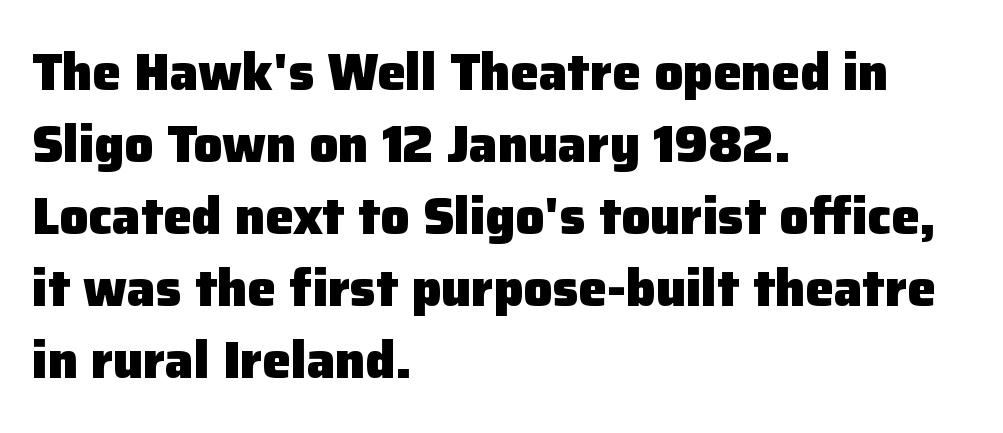
{"serif": "no", "italic": "no", "bold": "yes", "weight": "heavy", "width": "normal", "stroke_contrast": "low", "x_height": "medium", "monospaced": "no", "underline": "no", "align": "left", "line_spacing": "normal", "line_spacing_ratio": 1.41, "letter_spacing": "normal", "letter_spacing_em": 0.0, "glyph_px": 51}
